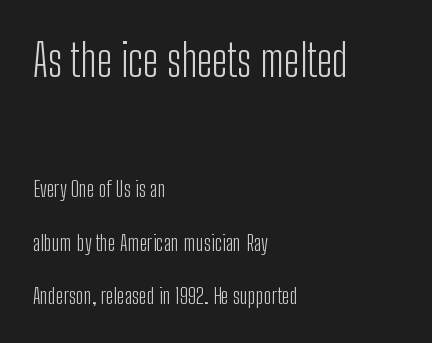
The image shows 44 px light, condensed sans-serif type, upright; set left-aligned, loose line spacing (2.43x), normal letter spacing, not underlined; the first (top) block is 2.0x larger; low stroke contrast and a medium x-height.
